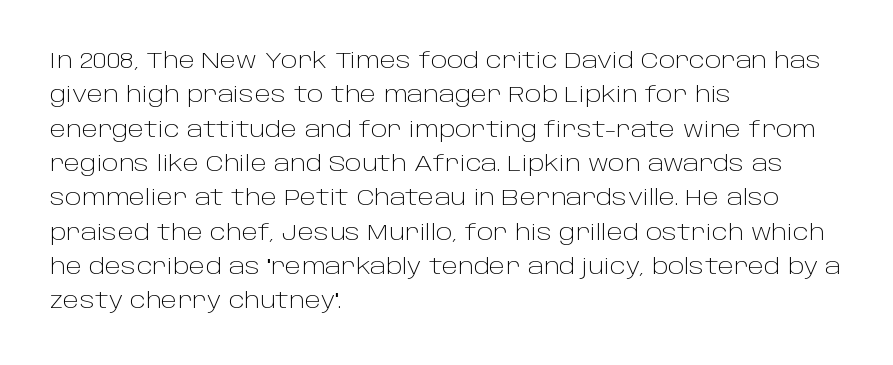
The image shows 22 px text type, upright; set left-aligned, normal line spacing (1.56x), normal letter spacing, not underlined.
